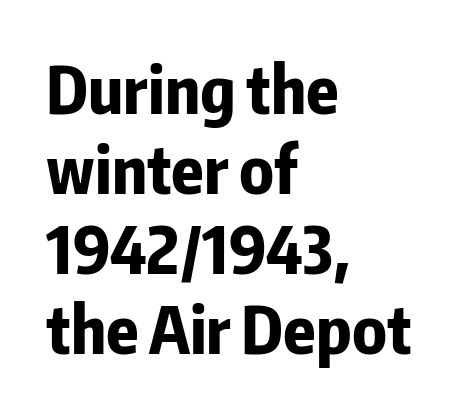
The image shows 66 px bold, condensed sans-serif type, upright; set left-aligned, line spacing 1.21x, normal letter spacing, not underlined; low stroke contrast and a medium x-height.
